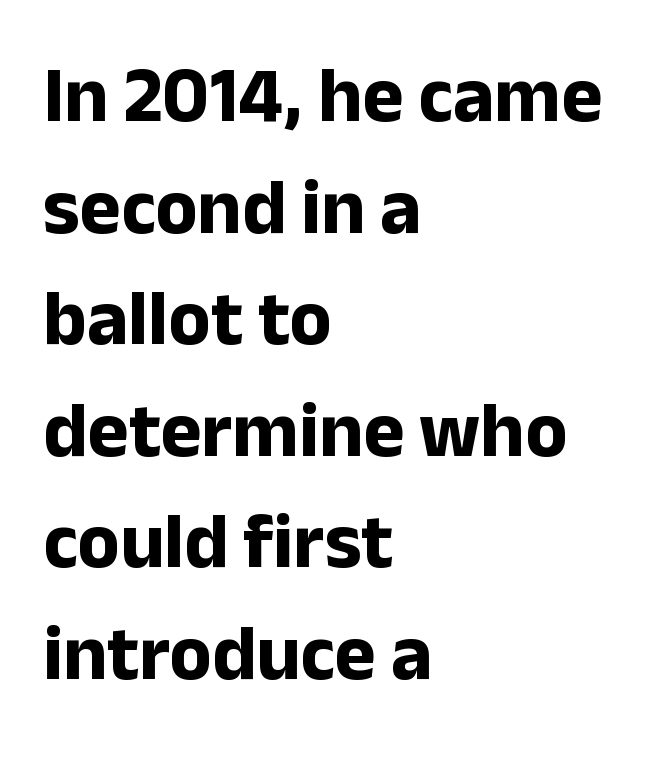
It's the straight-up-and-down kind of type. The rendering uses natural spacing where letterforms have individual widths. Does the copy run flush right? No — it runs flush left. Nope, no serifs anywhere on these letters. The tracking reads as untouched default to a designer's eye.
